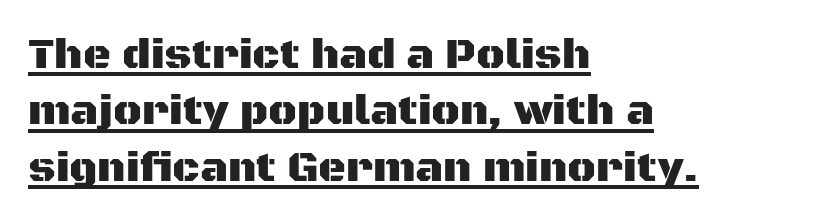
Descenders here cross a horizontal rule under the line. The font family rendered here belongs to the sans-serif group. It's the straight-up-and-down kind of type. The passage shown stacks its lines at a standard gap. Varying glyph widths throughout — classic text-font behaviour.
